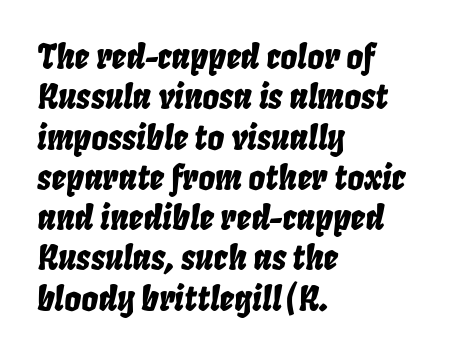
The image shows 33 px condensed type, italic (leaning right); set left-aligned, line spacing 1.22x, normal letter spacing, not underlined; low stroke contrast and a large x-height.
